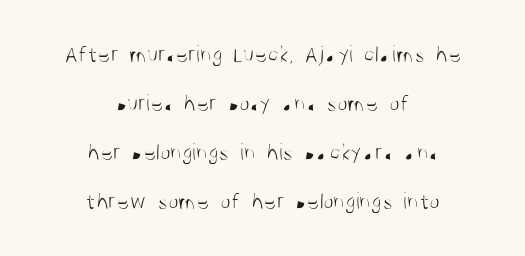
Q: Is the text bold? A: No.
Q: Is the text italic (slanted)? A: No, it is upright.
Q: Is the text underlined? A: No.
Q: How is the paragraph aligned? A: Centered.
Q: Is the spacing between letters normal or unusually wide? A: Normal.
Q: Is the spacing between lines tight, normal or loose? A: Loose.
